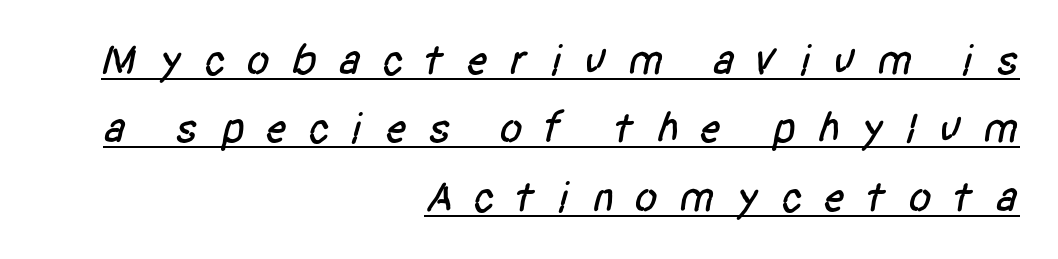
Q: Is the typeface a serif or a sans-serif typeface? A: Sans-serif.
Q: Is the text underlined? A: Yes.
Q: How is the paragraph aligned? A: Right-aligned.
Q: Is the spacing between letters normal or unusually wide? A: Unusually wide.
Q: Is the spacing between lines tight, normal or loose? A: Normal.
Q: Width (condensed, normal, or wide)? A: Condensed.
Q: Stroke contrast? A: Low.
Q: x-height? A: Large.
Q: Monospaced? A: No.
